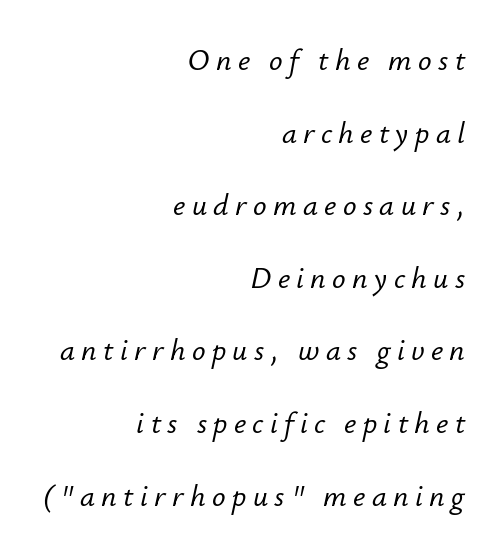
{"italic": "yes", "lean": "right", "slant_degrees": 12, "width": "normal", "stroke_contrast": "low", "x_height": "small", "monospaced": "no", "underline": "no", "align": "right", "line_spacing": "loose", "line_spacing_ratio": 2.42, "letter_spacing": "wide", "letter_spacing_em": 0.21, "glyph_px": 30}
